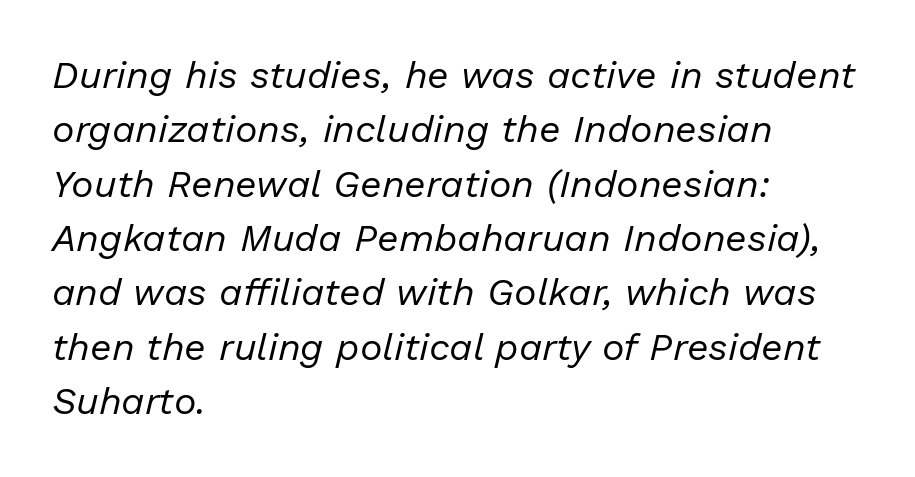
Q: Is the text bold? A: No.
Q: Is the text italic (slanted)? A: Yes, it leans right by about 13 degrees.
Q: Is the text underlined? A: No.
Q: How is the paragraph aligned? A: Left-aligned.
Q: Is the spacing between letters normal or unusually wide? A: Normal.
Q: Is the spacing between lines tight, normal or loose? A: Normal.
Q: Width (condensed, normal, or wide)? A: Normal.
Q: Stroke contrast? A: Low.
Q: x-height? A: Medium.
Q: Monospaced? A: No.
